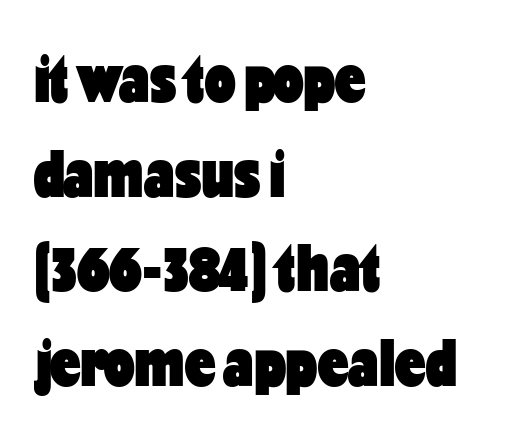
{"serif": "no", "italic": "no", "bold": "yes", "weight": "heavy", "width": "condensed", "stroke_contrast": "low", "x_height": "medium", "monospaced": "no", "underline": "no", "align": "left", "line_spacing": "normal", "line_spacing_ratio": 1.39, "letter_spacing": "normal", "letter_spacing_em": 0.0, "glyph_px": 68}
